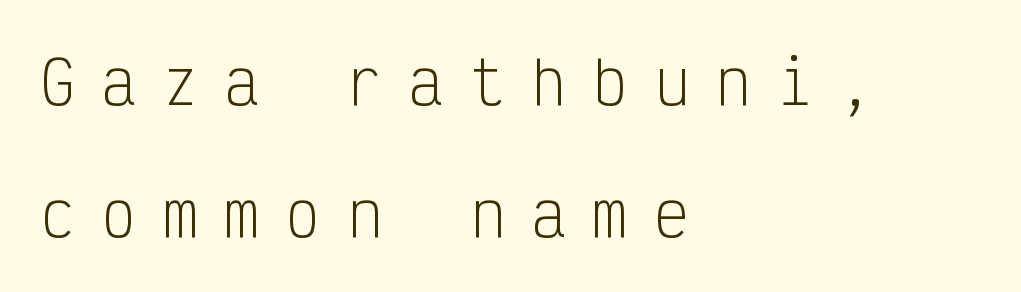
The image shows 59 px light, condensed sans-serif type, upright, monospaced; set left-aligned, loose line spacing (2.23x), unusually wide letter spacing (+0.44 em), not underlined; low stroke contrast and a medium x-height.
